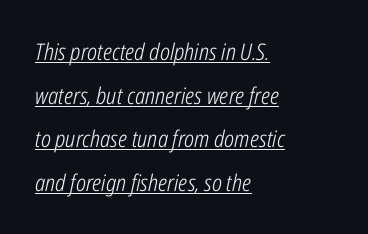
Spacing between characters is what you'd get straight out of the box. Notice the wide empty band between every row — that's loose leading. This is oblique type, the kind used for emphasis or titles. Notice how the passage keeps a crisp vertical edge on the left only.
